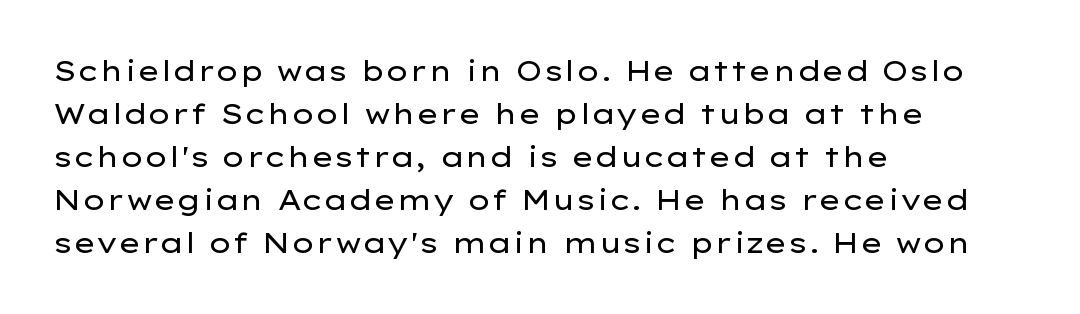
{"serif": "no", "italic": "no", "bold": "no", "weight": "regular", "width": "wide", "stroke_contrast": "low", "x_height": "medium", "monospaced": "no", "underline": "no", "align": "left", "line_spacing": "normal", "line_spacing_ratio": 1.54, "letter_spacing": "normal", "letter_spacing_em": 0.0, "glyph_px": 28}
